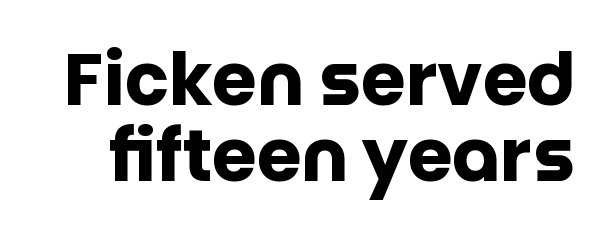
Each word holds together tightly as a unit, with standard inter-letter gaps. Regarding serifs, this sample does without them. Letters rest on an invisible, unmarked baseline. Its strokes are broad and dark, the hallmark of bold type. Does the leading feel generous? Not at all — it's pinched. These lines are rendered in a variable-pitch font.
